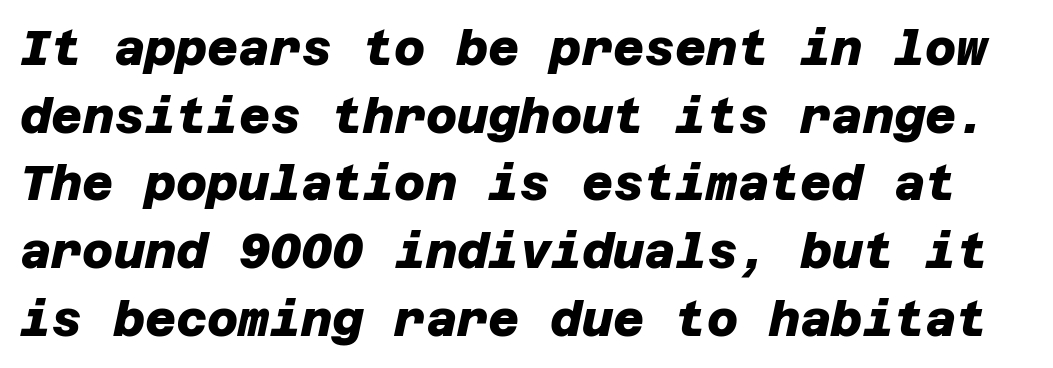
Heft: maximum for text — a bold. The passage shown is not underscored anywhere. Summary of vertical rhythm: regular, with standard interline spacing. Serifs: no, the terminals of the letterforms are clean.
